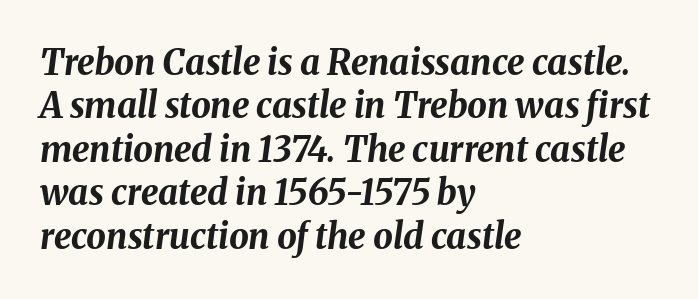
Bare-footed words on every line. Caption: standard tracking, unaltered. The letters are slanted; this is an italic face. Look at the stroke-to-counter ratio: heavy, a bold. Every row of glyphs begins at an identical x-position on the left.
